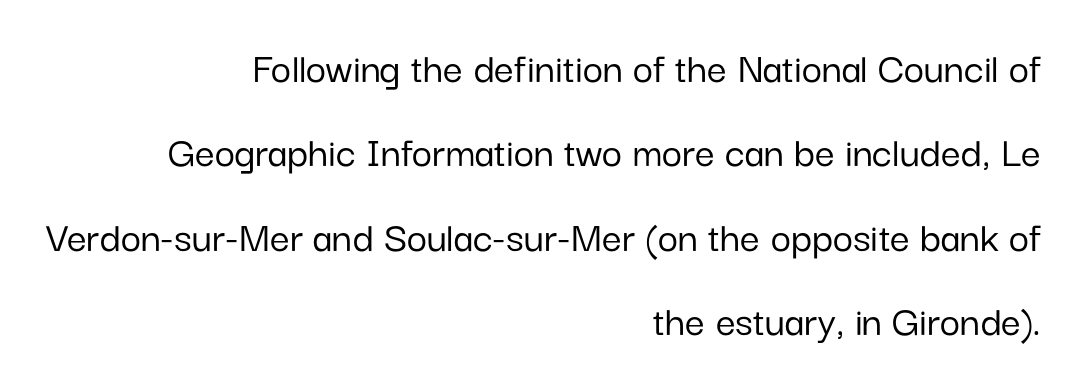
Q: Is the text italic (slanted)? A: No, it is upright.
Q: Is the typeface a serif or a sans-serif typeface? A: Sans-serif.
Q: Is the text underlined? A: No.
Q: How is the paragraph aligned? A: Right-aligned.
Q: Is the spacing between letters normal or unusually wide? A: Normal.
Q: Is the spacing between lines tight, normal or loose? A: Loose.
Q: Width (condensed, normal, or wide)? A: Normal.
Q: Stroke contrast? A: Low.
Q: x-height? A: Medium.
Q: Monospaced? A: No.
